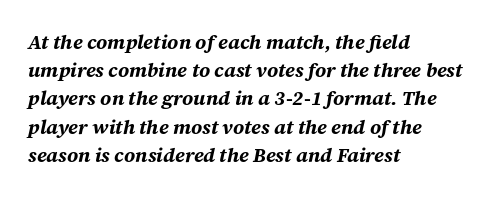
{"italic": "yes", "lean": "right", "slant_degrees": 12, "bold": "yes", "underline": "no", "align": "left", "line_spacing": "normal", "line_spacing_ratio": 1.41, "letter_spacing": "normal", "letter_spacing_em": 0.0, "glyph_px": 20}
